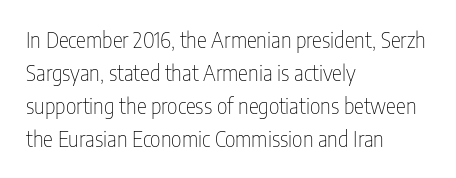
No italicization has been applied; the sample stays upright. This rendering features lettering with no underline. Summary of weight: not heavy and not bold. The typesetter chose a ragged-right arrangement here. The vertical gap from one line to the next is medium.
